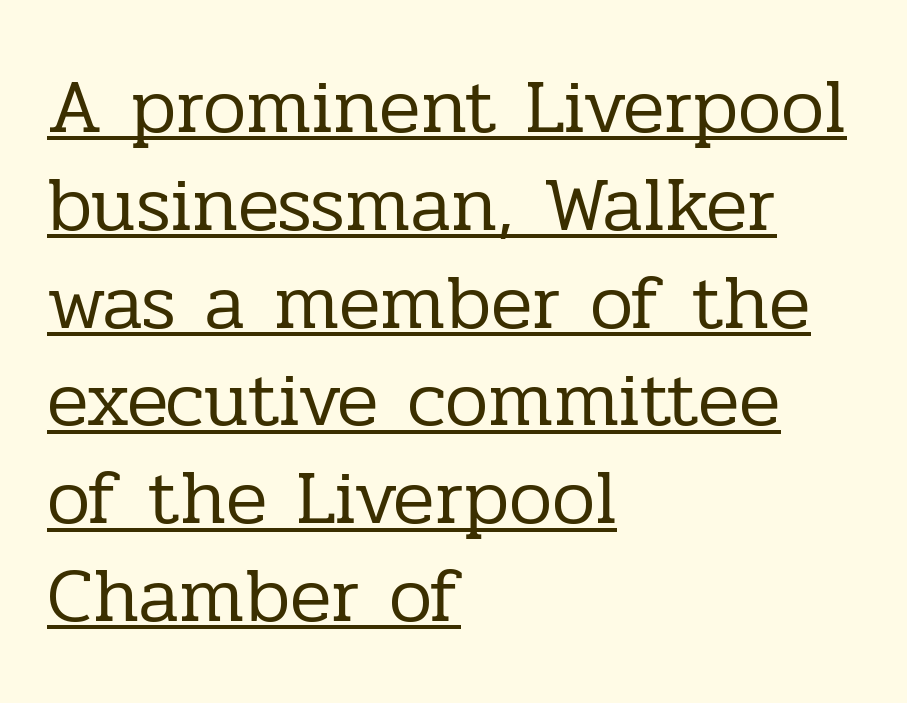
The image shows 77 px regular-weight serif type, upright; set left-aligned, normal line spacing (1.27x), normal letter spacing, underlined; low stroke contrast and a medium x-height.
